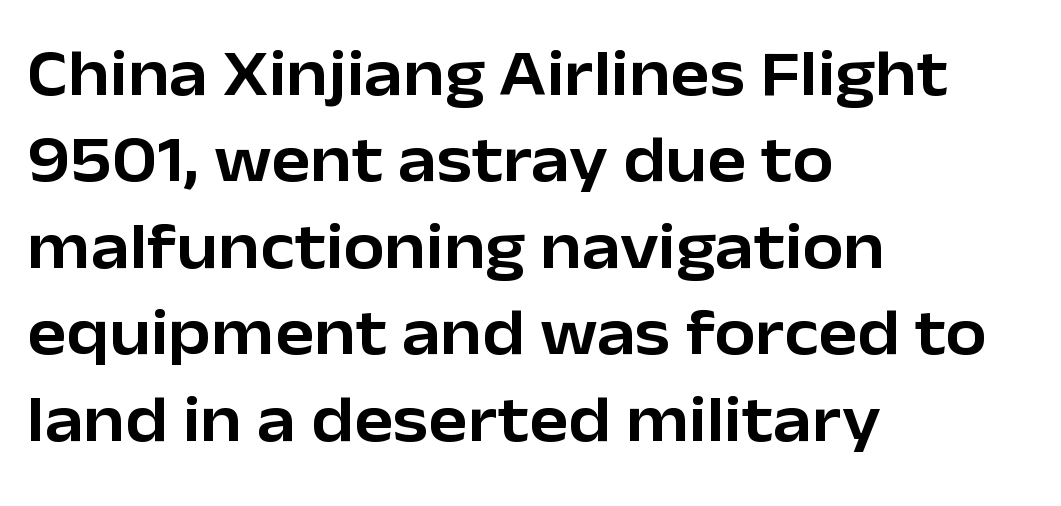
The image shows 66 px sans-serif type, upright; set left-aligned, normal line spacing (1.31x), normal letter spacing, not underlined; low stroke contrast and a medium x-height.
